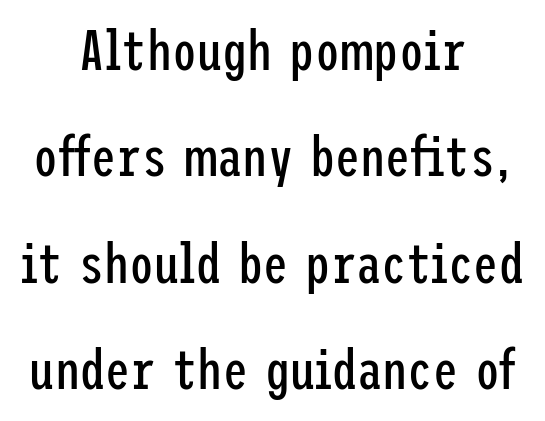
The weight tops out at a normal text grade. Upright lettering throughout. If you measured baseline to baseline, you'd find a long distance. Descender tails drop into unmarked territory. Look at the tracking — it's just the regular setting, nothing added. Nope, no serifs anywhere on these letters.
